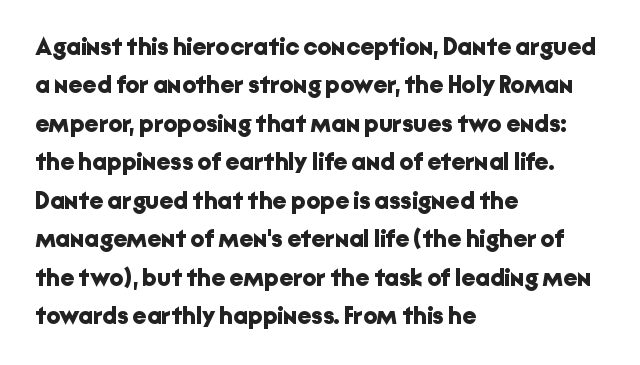
{"italic": "no", "bold": "yes", "underline": "no", "align": "left", "line_spacing": "normal", "line_spacing_ratio": 1.54, "letter_spacing": "normal", "letter_spacing_em": 0.0, "glyph_px": 25}
